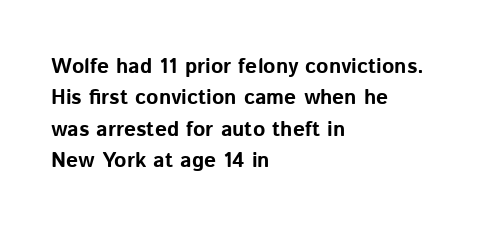
Set as a true bold cut, around the 700 mark. You can tell it's not italic because the verticals are truly vertical. Horizontally, the lines are justified to the leading edge only. Evenly set lines give the paragraph a standard silhouette. Just letters on the line, the space beneath them empty. Compared with typical body copy, the letter spacing here is the same.
